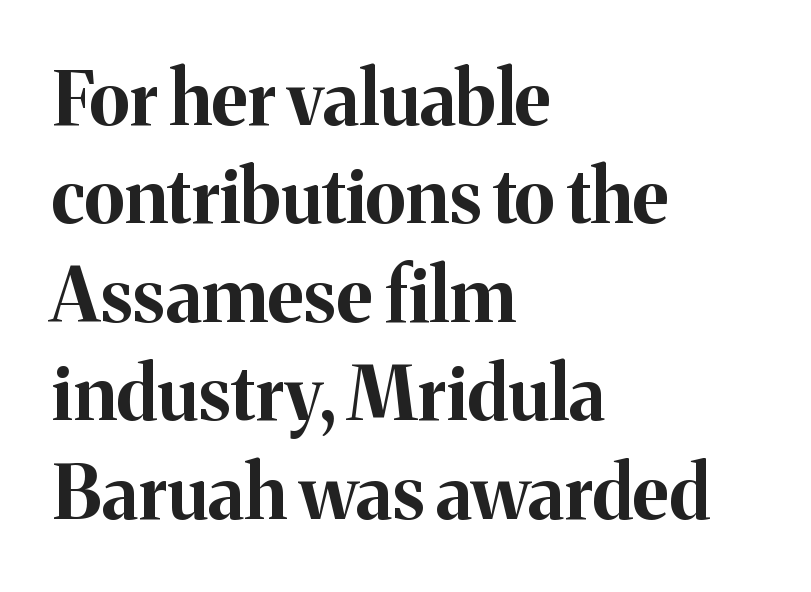
{"serif": "yes", "italic": "no", "bold": "yes", "weight": "bold", "width": "normal", "stroke_contrast": "medium", "x_height": "medium", "monospaced": "no", "underline": "no", "align": "left", "line_spacing": "normal", "line_spacing_ratio": 1.33, "letter_spacing": "normal", "letter_spacing_em": 0.0, "glyph_px": 74}
